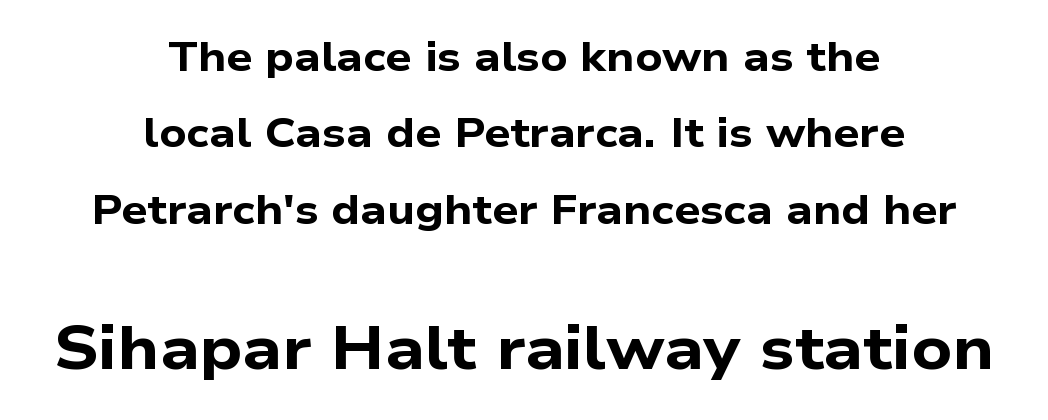
{"serif": "no", "bold": "yes", "weight": "bold", "width": "wide", "stroke_contrast": "low", "x_height": "medium", "monospaced": "no", "underline": "no", "align": "center", "line_spacing_ratio": 1.86, "letter_spacing": "normal", "letter_spacing_em": 0.0, "larger_block": "second", "size_ratio": 1.49, "glyph_px": 61}
